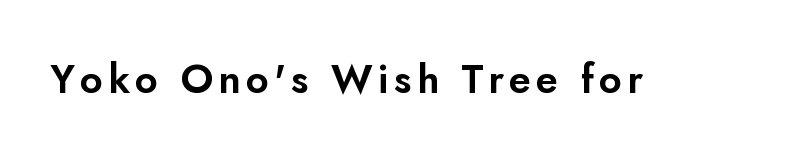
Q: Is the text italic (slanted)? A: No, it is upright.
Q: Is the typeface a serif or a sans-serif typeface? A: Sans-serif.
Q: Is the text underlined? A: No.
Q: Width (condensed, normal, or wide)? A: Normal.
Q: Stroke contrast? A: Low.
Q: x-height? A: Small.
Q: Monospaced? A: No.
